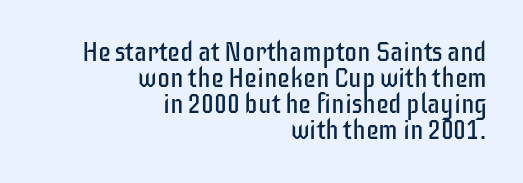
{"italic": "no", "bold": "no", "underline": "no", "align": "right", "line_spacing": "tight", "line_spacing_ratio": 1.0, "letter_spacing": "normal", "letter_spacing_em": 0.0, "glyph_px": 26}
